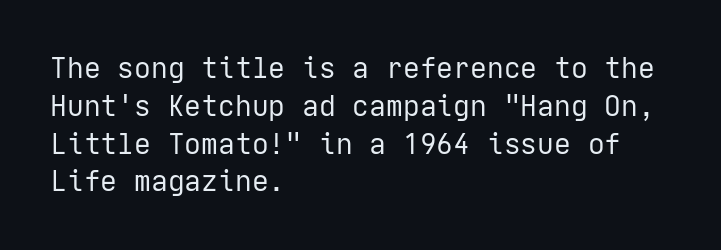
Unlike italic type, these characters show no tilt at all. The designer went with a sans here, leaving each stem footless. Only glyphs here, with clear space below each row. These lines stack with their left ends in a neat column. Characters follow at the spacing the type designer built in. Leading: standard.
